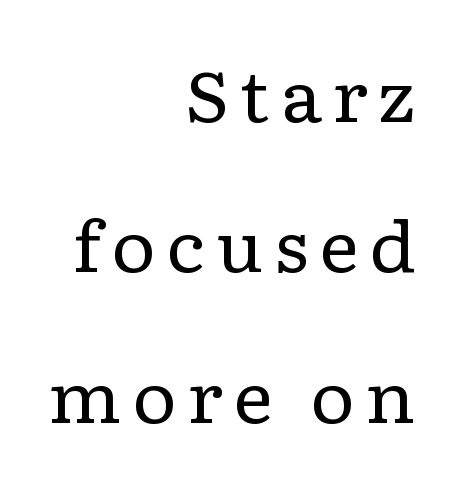
Q: Is the text bold? A: No.
Q: Is the text italic (slanted)? A: No, it is upright.
Q: Is the typeface a serif or a sans-serif typeface? A: Serif.
Q: Is the text underlined? A: No.
Q: How is the paragraph aligned? A: Right-aligned.
Q: Is the spacing between lines tight, normal or loose? A: Loose.
Q: Width (condensed, normal, or wide)? A: Wide.
Q: Stroke contrast? A: Low.
Q: x-height? A: Medium.
Q: Monospaced? A: No.
